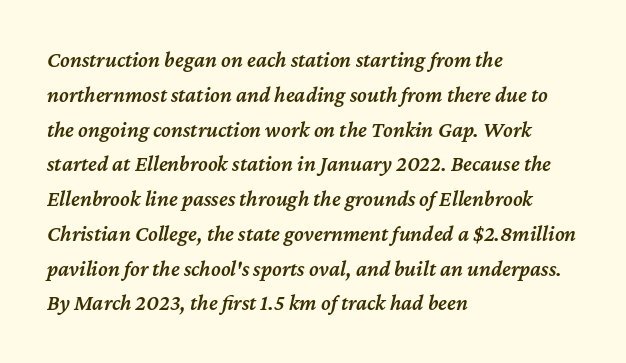
{"italic": "yes", "lean": "right", "slant_degrees": 12, "bold": "semi", "underline": "no", "align": "left", "line_spacing": "normal", "line_spacing_ratio": 1.58, "letter_spacing": "normal", "letter_spacing_em": 0.0, "glyph_px": 22}
